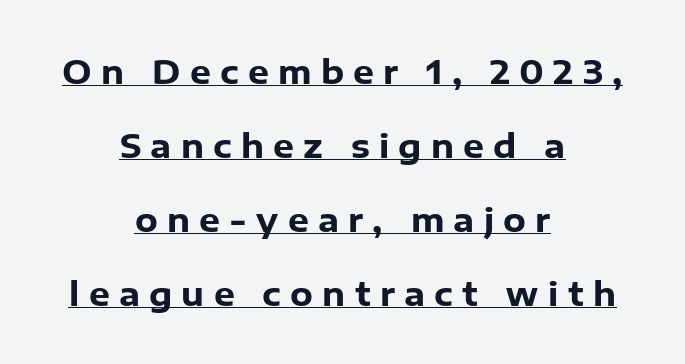
Q: Is the text bold? A: Yes.
Q: Is the text italic (slanted)? A: No, it is upright.
Q: Is the typeface a serif or a sans-serif typeface? A: Sans-serif.
Q: Is the text underlined? A: Yes.
Q: How is the paragraph aligned? A: Centered.
Q: Is the spacing between letters normal or unusually wide? A: Unusually wide.
Q: Is the spacing between lines tight, normal or loose? A: Loose.
Q: Width (condensed, normal, or wide)? A: Normal.
Q: Stroke contrast? A: Low.
Q: x-height? A: Medium.
Q: Monospaced? A: No.
